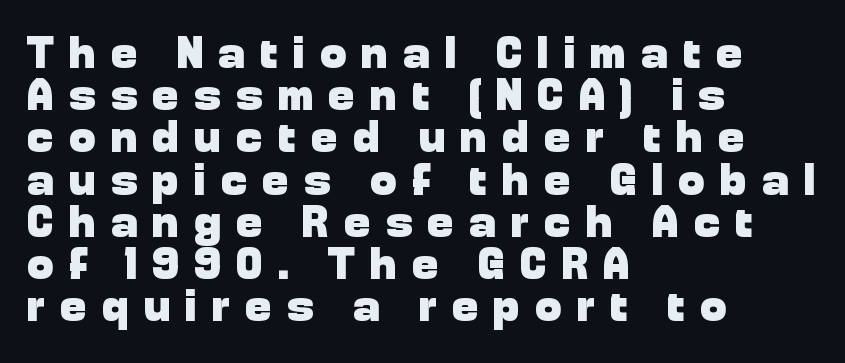
{"serif": "no", "italic": "no", "bold": "yes", "weight": "heavy", "width": "normal", "stroke_contrast": "low", "x_height": "medium", "monospaced": "no", "underline": "no", "align": "left", "line_spacing": "tight", "line_spacing_ratio": 0.96, "letter_spacing": "wide", "letter_spacing_em": 0.35, "glyph_px": 44}
